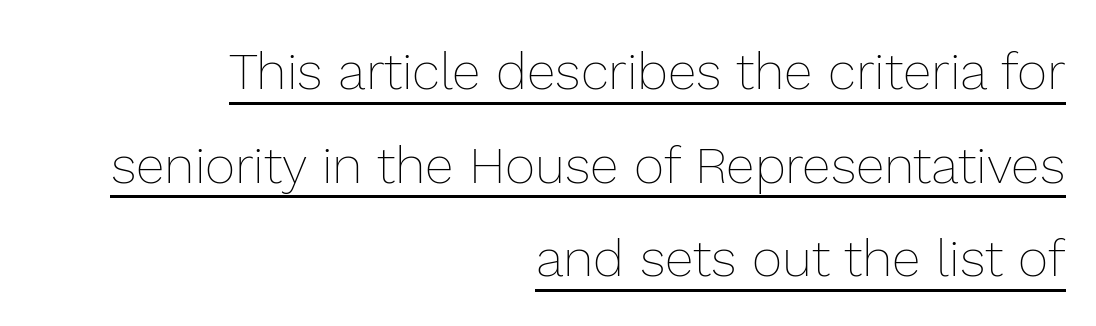
The face used here is rendered with its standard letterfit. Honestly, the underline is the first thing you notice here. Do the letters lean? They stand straight. These lines are set flush right with a ragged left edge. Summary of weight: not heavy and not bold. Spacing verdict: proportional, widths tailored to each character.
